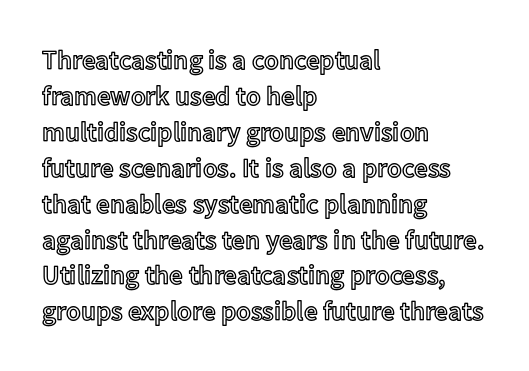
{"italic": "no", "underline": "no", "align": "left", "line_spacing": "normal", "line_spacing_ratio": 1.33, "letter_spacing": "normal", "letter_spacing_em": 0.0, "glyph_px": 27}
